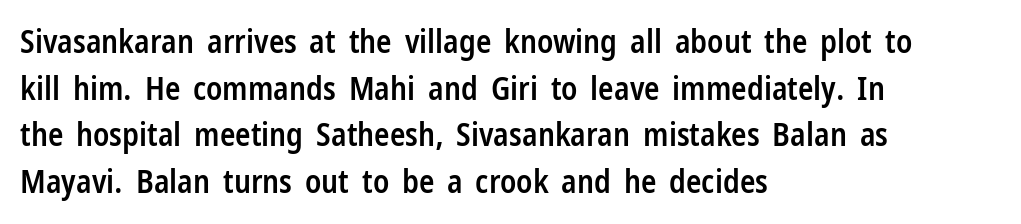
{"serif": "no", "italic": "no", "bold": "semi", "weight": "semibold", "width": "condensed", "stroke_contrast": "low", "x_height": "medium", "monospaced": "no", "underline": "no", "align": "left", "line_spacing": "normal", "line_spacing_ratio": 1.46, "letter_spacing": "normal", "letter_spacing_em": 0.0, "glyph_px": 32}
